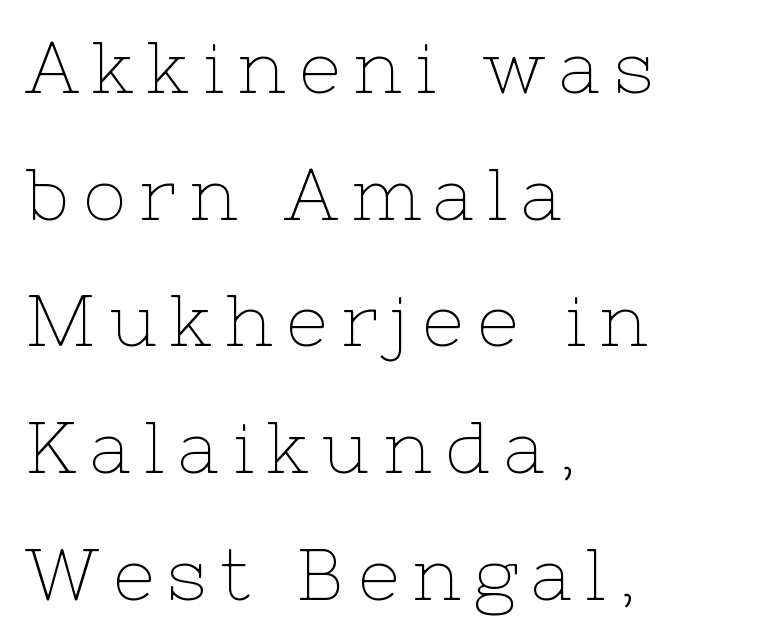
Q: Is the text bold? A: No.
Q: Is the text italic (slanted)? A: No, it is upright.
Q: Is the typeface a serif or a sans-serif typeface? A: Serif.
Q: Is the text underlined? A: No.
Q: How is the paragraph aligned? A: Left-aligned.
Q: Width (condensed, normal, or wide)? A: Normal.
Q: Stroke contrast? A: Low.
Q: x-height? A: Medium.
Q: Monospaced? A: No.
